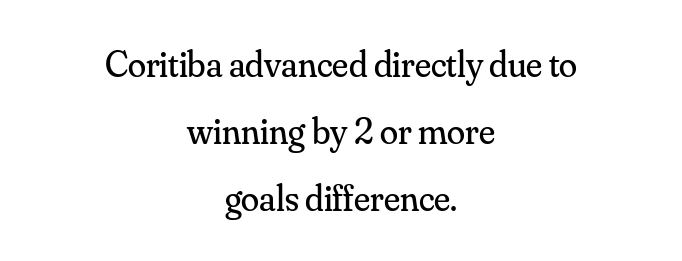
{"serif": "yes", "italic": "no", "bold": "no", "weight": "regular", "width": "normal", "stroke_contrast": "medium", "x_height": "small", "monospaced": "no", "underline": "no", "align": "center", "line_spacing_ratio": 1.81, "letter_spacing": "normal", "letter_spacing_em": 0.0, "glyph_px": 37}
